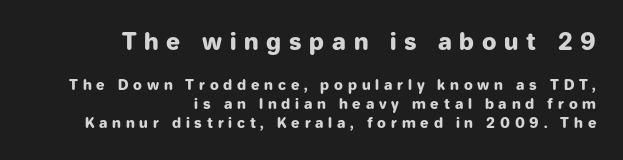
Underline: absent. Is the lower block the larger one? No — the upper block carries the bigger type. Each line ends at the same right margin while the left side varies. Loose tracking; the words dissolve into strings of separated letters. Vertically, the passage feels balanced, rows spaced as you'd expect.
